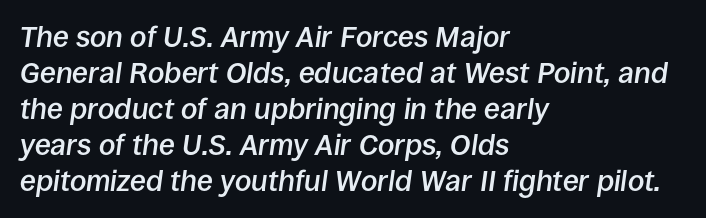
Reading down the block, your eye returns to a fixed left position each line. Summary of weight: moderately heavy, a semibold. The passage shown has conventional tracking throughout. The axis of the letterforms is tilted away from vertical. Here the designer chose a conventional face with non-uniform glyph widths.
